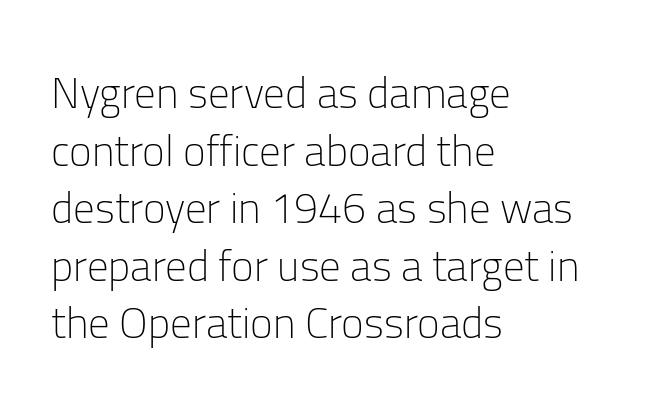
{"serif": "no", "italic": "no", "bold": "no", "weight": "light", "width": "normal", "stroke_contrast": "low", "x_height": "medium", "monospaced": "no", "underline": "no", "align": "left", "line_spacing": "normal", "line_spacing_ratio": 1.34, "letter_spacing": "normal", "letter_spacing_em": 0.0, "glyph_px": 43}
